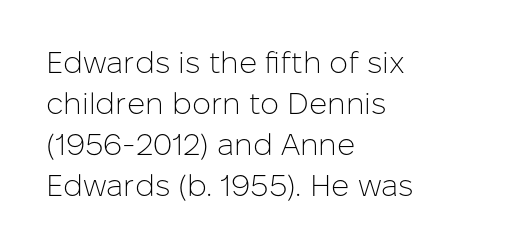
Q: Is the text bold? A: No.
Q: Is the text italic (slanted)? A: No, it is upright.
Q: Is the typeface a serif or a sans-serif typeface? A: Sans-serif.
Q: Is the text underlined? A: No.
Q: How is the paragraph aligned? A: Left-aligned.
Q: Is the spacing between letters normal or unusually wide? A: Normal.
Q: Is the spacing between lines tight, normal or loose? A: Normal.
Q: Width (condensed, normal, or wide)? A: Normal.
Q: Stroke contrast? A: Low.
Q: x-height? A: Medium.
Q: Monospaced? A: No.
